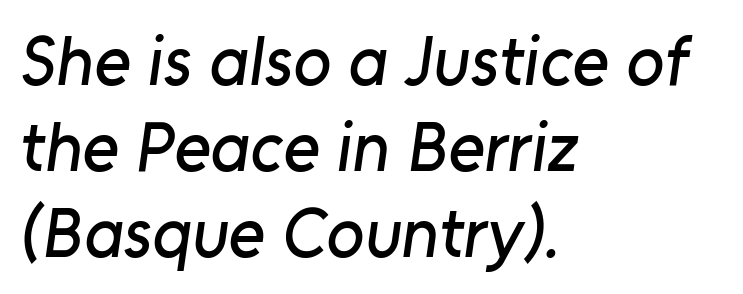
The image shows 70 px sans-serif type; set left-aligned, line spacing 1.23x, normal letter spacing, not underlined; low stroke contrast and a medium x-height.
